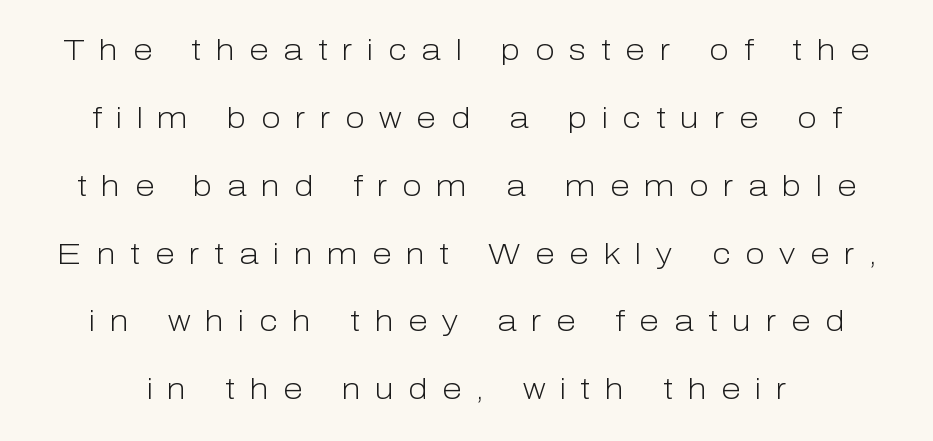
{"serif": "no", "italic": "no", "bold": "no", "weight": "light", "width": "normal", "stroke_contrast": "low", "x_height": "medium", "monospaced": "no", "underline": "no", "line_spacing": "loose", "line_spacing_ratio": 2.34, "letter_spacing": "wide", "letter_spacing_em": 0.5, "glyph_px": 29}
